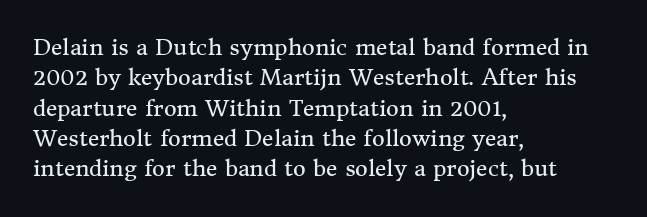
Q: Is the text bold? A: No.
Q: Is the text italic (slanted)? A: No, it is upright.
Q: Is the text underlined? A: No.
Q: How is the paragraph aligned? A: Left-aligned.
Q: Is the spacing between letters normal or unusually wide? A: Normal.
Q: Is the spacing between lines tight, normal or loose? A: Normal.
